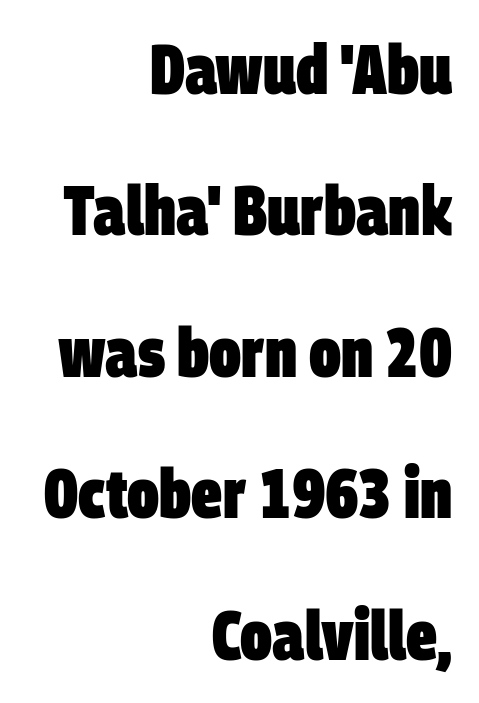
{"serif": "no", "bold": "yes", "weight": "heavy", "width": "condensed", "stroke_contrast": "low", "x_height": "large", "monospaced": "no", "underline": "no", "align": "right", "line_spacing": "loose", "line_spacing_ratio": 2.05, "letter_spacing": "normal", "letter_spacing_em": 0.0, "glyph_px": 69}
